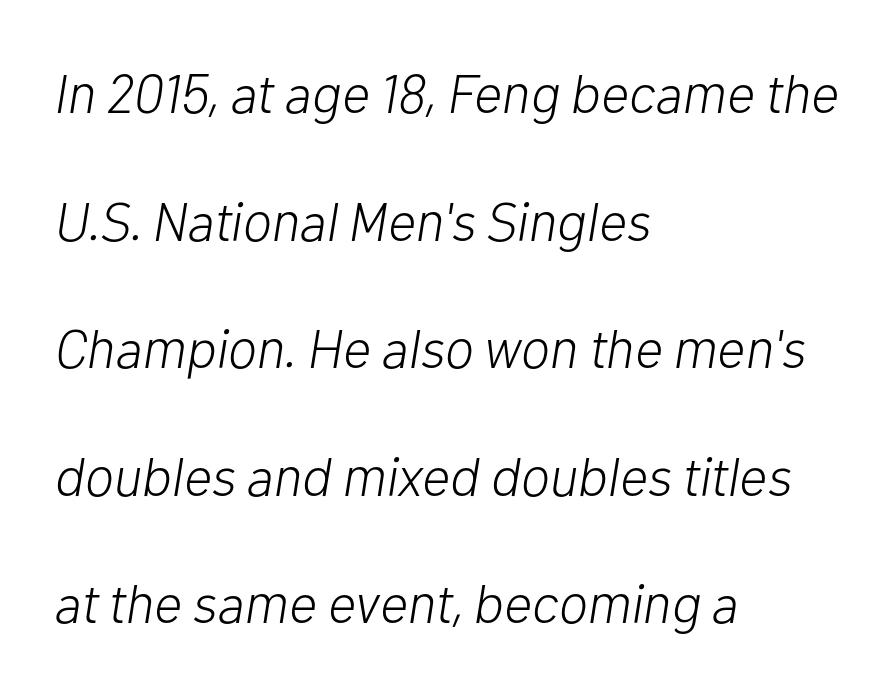
Each stroke keeps to a modest, everyday thickness or less. The face used here is proportionally spaced, like ordinary book or web type. The foot of each line stays bare and open. The letters sit at their default tracking, neither squeezed nor spread. Horizontally, the lines are justified to the leading edge only. A typesetter would call this leading open, well beyond the default.
